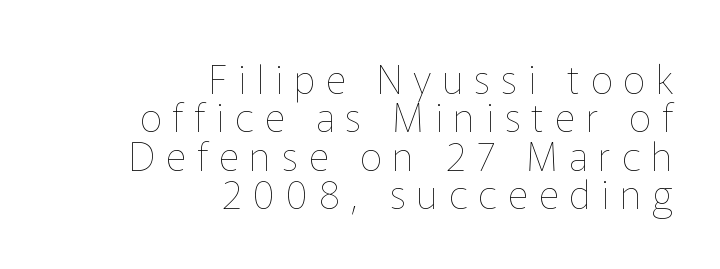
The image shows 40 px thin type, upright; set right-aligned, tight line spacing (0.96x), unusually wide letter spacing (+0.27 em), not underlined; low stroke contrast and a medium x-height.
